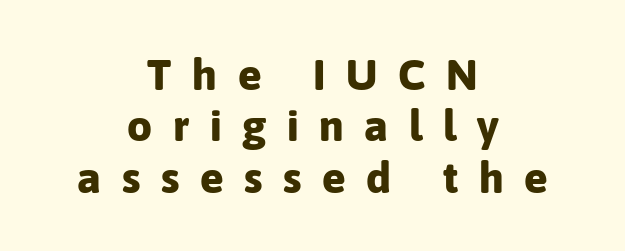
The passage shown is typed in a proportional face where columns would drift. Every character sits straight up, as roman type does. Classification — sans serif. Just letters on the line, the space beneath them empty. Glyph-to-glyph distance is far greater than everyday printed text.
